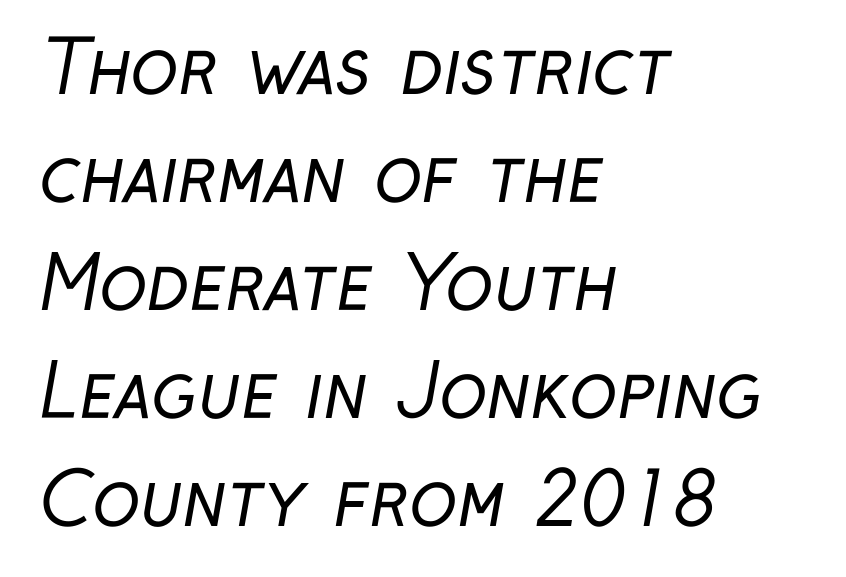
The image shows 72 px regular-weight, condensed sans-serif type; set left-aligned, normal line spacing (1.5x), normal letter spacing, not underlined; low stroke contrast and a medium x-height.
